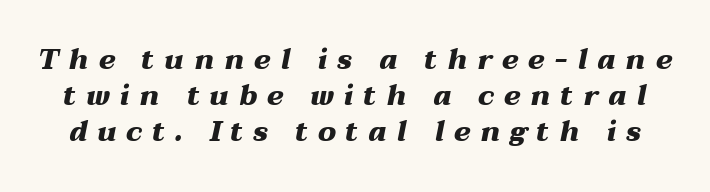
Q: Is the text bold? A: Yes.
Q: Is the text italic (slanted)? A: Yes, it leans right by about 12 degrees.
Q: Is the text underlined? A: No.
Q: Is the spacing between letters normal or unusually wide? A: Unusually wide.
Q: Is the spacing between lines tight, normal or loose? A: Normal.
Q: Width (condensed, normal, or wide)? A: Wide.
Q: Stroke contrast? A: Medium.
Q: x-height? A: Medium.
Q: Monospaced? A: No.
